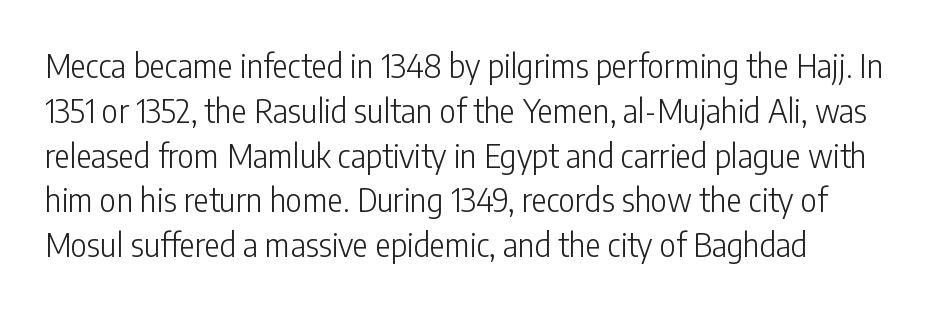
{"serif": "no", "italic": "no", "bold": "no", "weight": "light", "width": "condensed", "stroke_contrast": "low", "x_height": "medium", "monospaced": "no", "underline": "no", "line_spacing": "normal", "line_spacing_ratio": 1.4, "letter_spacing": "normal", "letter_spacing_em": 0.0, "glyph_px": 32}
